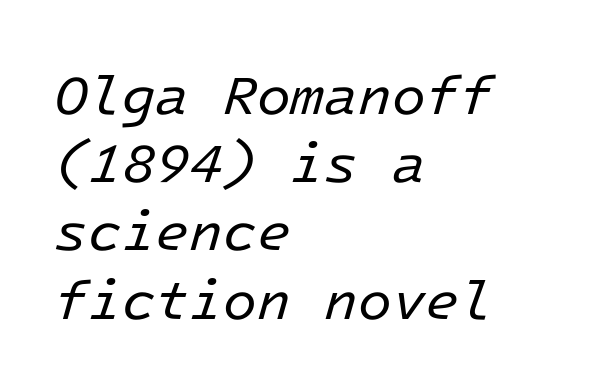
No heavy texture on the line: the type isn't bold. Looking at the ascenders, they clearly lean. Spacing verdict: monospaced, one width for all characters. Horizontal alignment here is leftward, the default for most running prose. A clean baseline with only descenders dipping below it. Spacing between characters is what you'd get straight out of the box.
